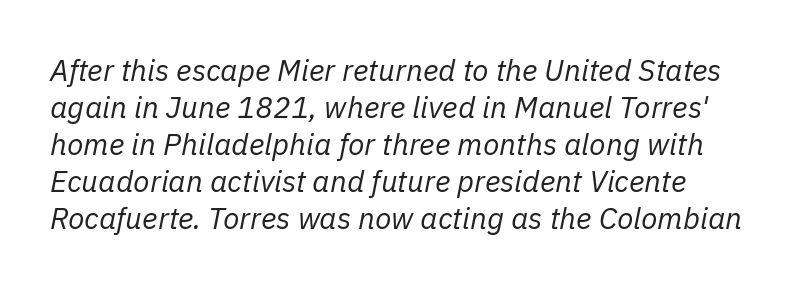
The type is set solid horizontally, with unmodified tracking. Words float on clear page, feet unadorned. The rendering applies a slant to the glyphs. The letters advance in unequal steps, a hallmark of proportional type.
